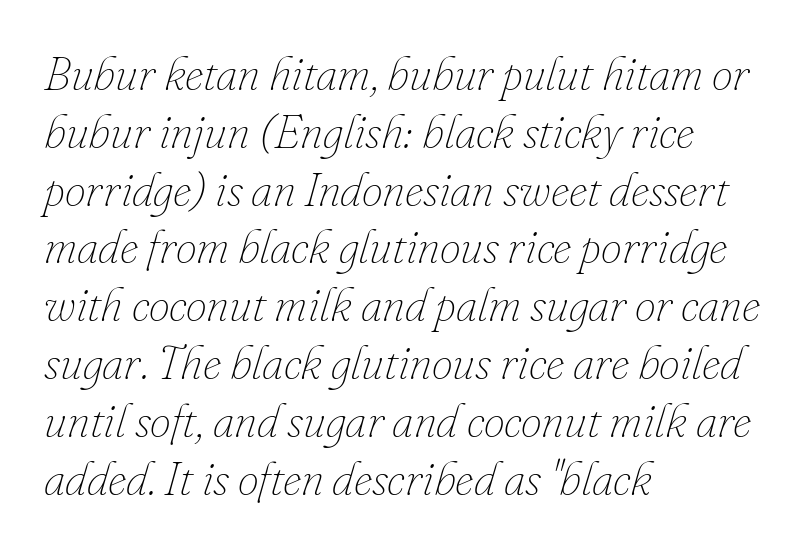
What stands out about the letter spacing? Nothing — it is the standard amount. The space beneath each line is pristine and unruled. Heaviness? Minimal to ordinary, like unemphasized prose. This sample has the flowing, uneven cadence of proportional lettering.
